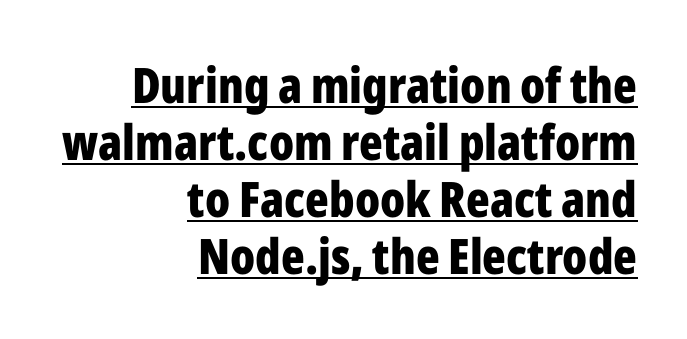
Q: Is the text bold? A: Yes.
Q: Is the text italic (slanted)? A: No, it is upright.
Q: Is the typeface a serif or a sans-serif typeface? A: Sans-serif.
Q: Is the text underlined? A: Yes.
Q: How is the paragraph aligned? A: Right-aligned.
Q: Is the spacing between letters normal or unusually wide? A: Normal.
Q: Width (condensed, normal, or wide)? A: Condensed.
Q: Stroke contrast? A: Low.
Q: x-height? A: Medium.
Q: Monospaced? A: No.
